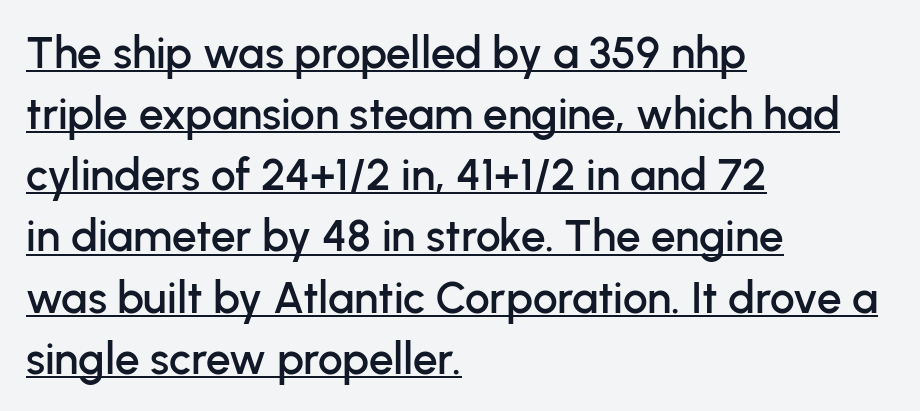
{"serif": "no", "italic": "no", "width": "normal", "stroke_contrast": "low", "x_height": "medium", "monospaced": "no", "underline": "yes", "align": "left", "line_spacing": "normal", "line_spacing_ratio": 1.39, "letter_spacing": "normal", "letter_spacing_em": 0.0, "glyph_px": 44}
